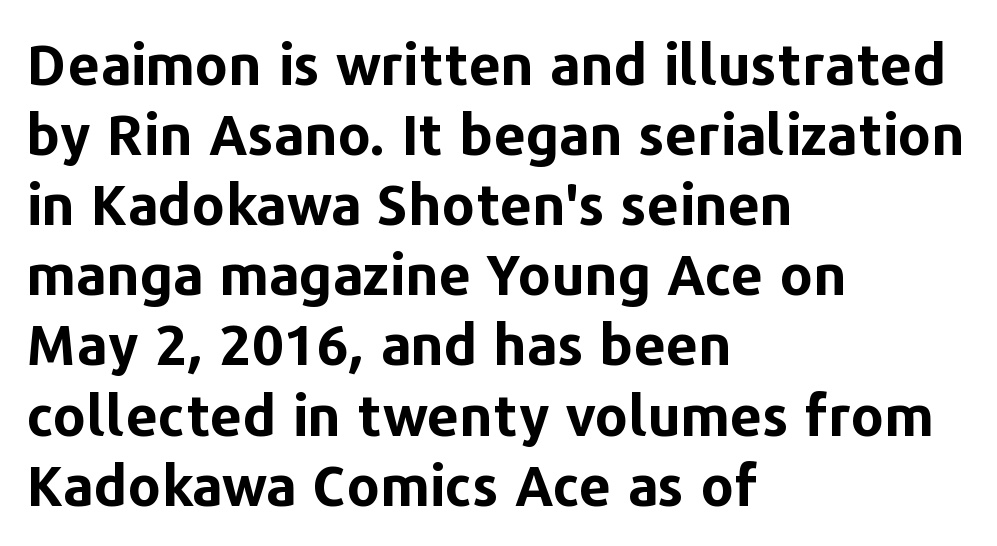
No feet cap the strokes, marking this as sans-serif type. The gaps between neighbouring characters are ordinary and unremarkable. It's the straight-up-and-down kind of type. Type without underlining. You could not count columns in this text — the font is proportionally spaced.
